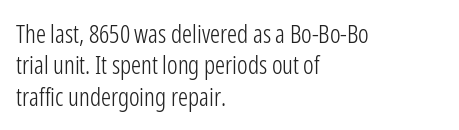
No letter is thick-stroked: the sample isn't bold. This is roman type, the default non-slanted kind. One glance says typical: line gaps are just what's usual. Plain, unruled lines of type. This sample is left-justified, so line endings fall wherever the words run out.
